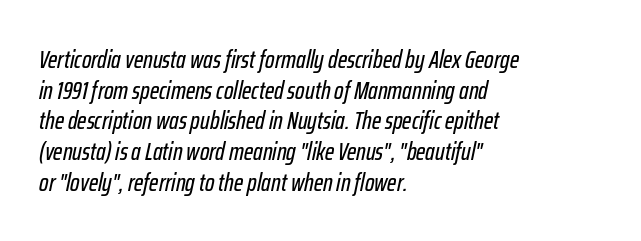
Casual observation: everything's shoved over to the left. Students, note that the glyphs here touch the page at normal intervals. Words float on clear page, feet unadorned. Yep, that's italic — everything's leaning.
